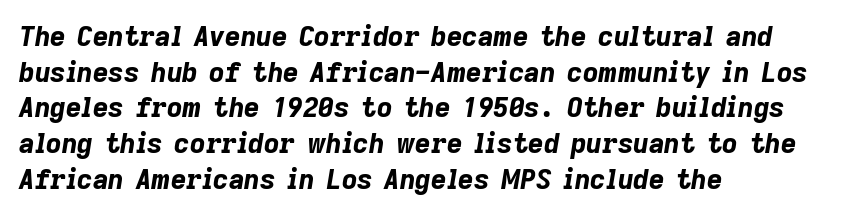
{"italic": "yes", "lean": "right", "slant_degrees": 9, "bold": "yes", "underline": "no", "align": "left", "line_spacing": "normal", "line_spacing_ratio": 1.32, "letter_spacing": "normal", "letter_spacing_em": 0.0, "glyph_px": 27}
